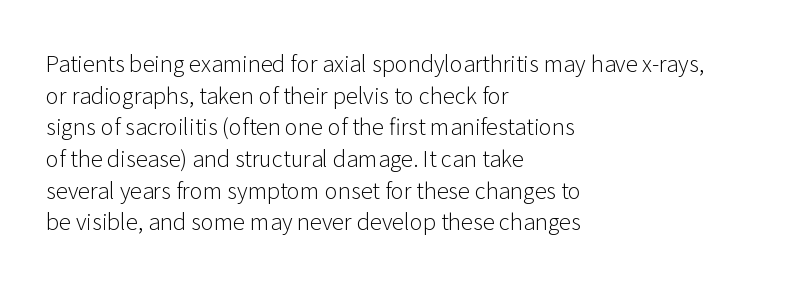
The image shows 22 px text type, upright; set left-aligned, normal line spacing (1.44x), normal letter spacing, not underlined.
